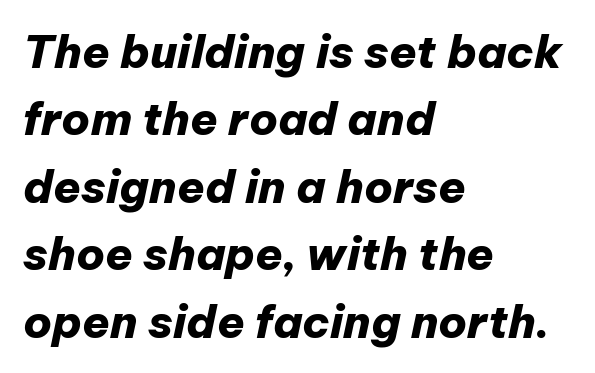
Do the characters align in a grid? No, the font is proportional. Compared with ordinary roman type, these characters are visibly tilted. Decoration check: the copy has no underline. The paragraph shown leans on its left margin.
